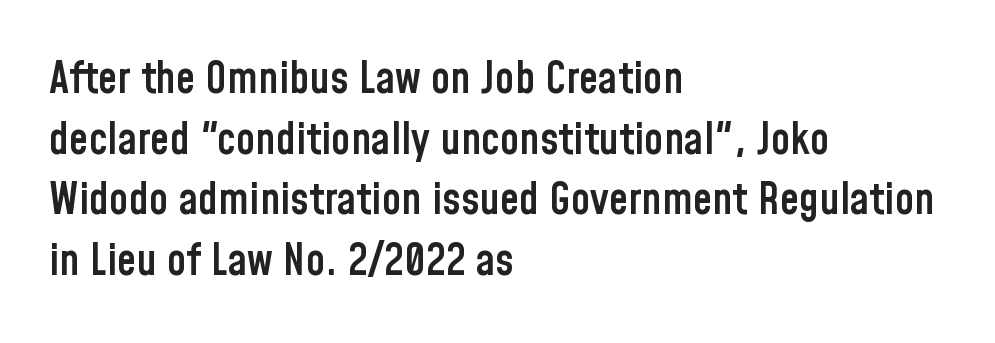
The space beneath each line is pristine and unruled. Interline gaps are of average width in this sample. This rendering leaves character spacing at its baseline value. A bit beefed up — I'd call it semibold rather than bold. No italicization has been applied; the sample stays upright.
